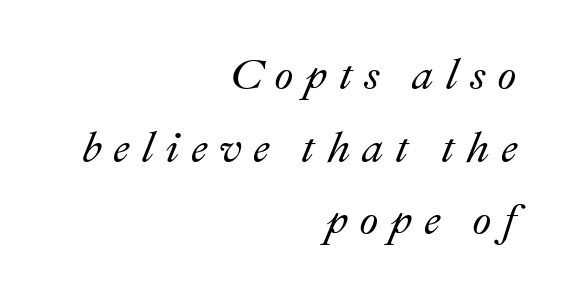
This rendering widens character spacing well past its baseline value. Vertically, the passage feels balanced, rows spaced as you'd expect. Compared with a flush-left layout, this one pins lines to the opposite, right side. In terms of posture, this sample is oblique.
